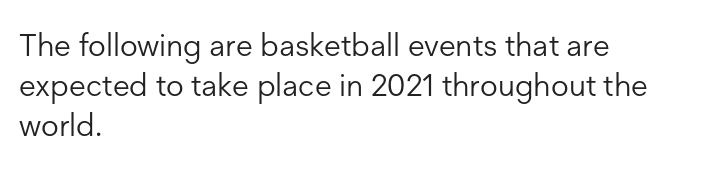
Q: Is the text bold? A: No.
Q: Is the text italic (slanted)? A: No, it is upright.
Q: Is the typeface a serif or a sans-serif typeface? A: Sans-serif.
Q: Is the text underlined? A: No.
Q: How is the paragraph aligned? A: Left-aligned.
Q: Is the spacing between letters normal or unusually wide? A: Normal.
Q: Is the spacing between lines tight, normal or loose? A: Normal.
Q: Width (condensed, normal, or wide)? A: Normal.
Q: Stroke contrast? A: Low.
Q: x-height? A: Medium.
Q: Monospaced? A: No.
